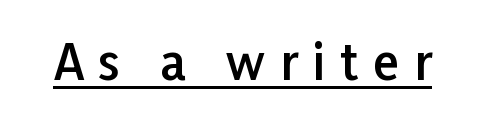
Q: Is the text bold? A: Semi-bold.
Q: Is the text italic (slanted)? A: No, it is upright.
Q: Is the typeface a serif or a sans-serif typeface? A: Sans-serif.
Q: Is the text underlined? A: Yes.
Q: Is the spacing between letters normal or unusually wide? A: Unusually wide.
Q: Width (condensed, normal, or wide)? A: Normal.
Q: Stroke contrast? A: Low.
Q: x-height? A: Medium.
Q: Monospaced? A: No.
